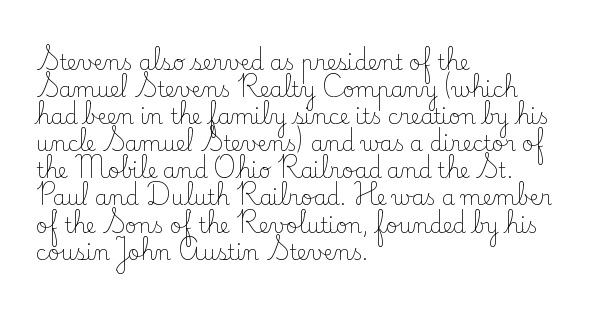
{"italic": "no", "bold": "no", "underline": "no", "align": "left", "line_spacing": "normal", "line_spacing_ratio": 1.29, "letter_spacing": "normal", "letter_spacing_em": 0.0, "glyph_px": 21}
